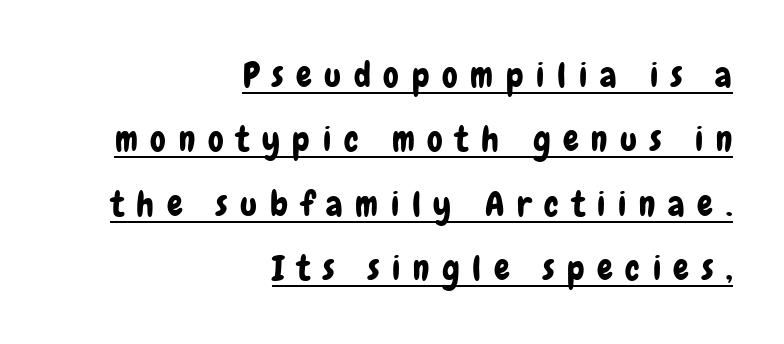
The image shows 35 px condensed sans-serif type, upright; set right-aligned, line spacing 1.84x, unusually wide letter spacing (+0.36 em), underlined; low stroke contrast and a medium x-height.
